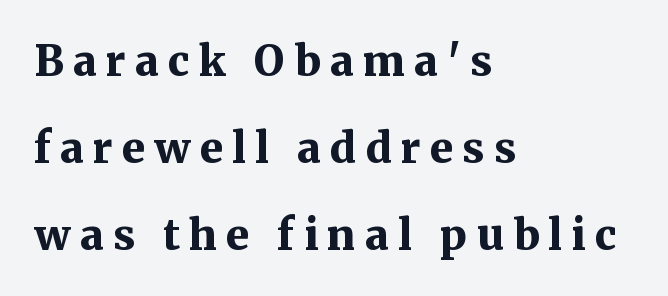
Q: Is the text bold? A: Yes.
Q: Is the text italic (slanted)? A: No, it is upright.
Q: Is the typeface a serif or a sans-serif typeface? A: Serif.
Q: Is the text underlined? A: No.
Q: How is the paragraph aligned? A: Left-aligned.
Q: Is the spacing between letters normal or unusually wide? A: Unusually wide.
Q: Is the spacing between lines tight, normal or loose? A: Loose.
Q: Width (condensed, normal, or wide)? A: Normal.
Q: Stroke contrast? A: Medium.
Q: x-height? A: Medium.
Q: Monospaced? A: No.
